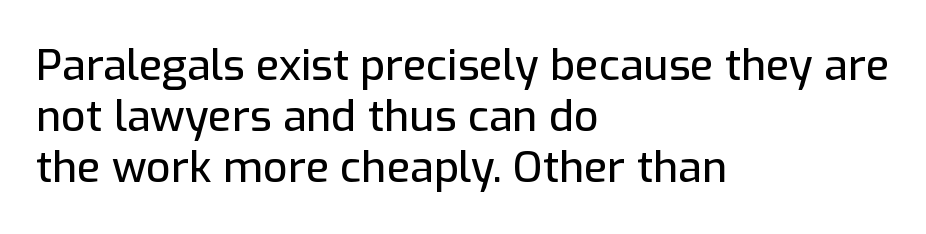
{"serif": "no", "italic": "no", "width": "normal", "stroke_contrast": "low", "x_height": "medium", "monospaced": "no", "underline": "no", "align": "left", "line_spacing_ratio": 1.19, "letter_spacing": "normal", "letter_spacing_em": 0.0, "glyph_px": 43}
